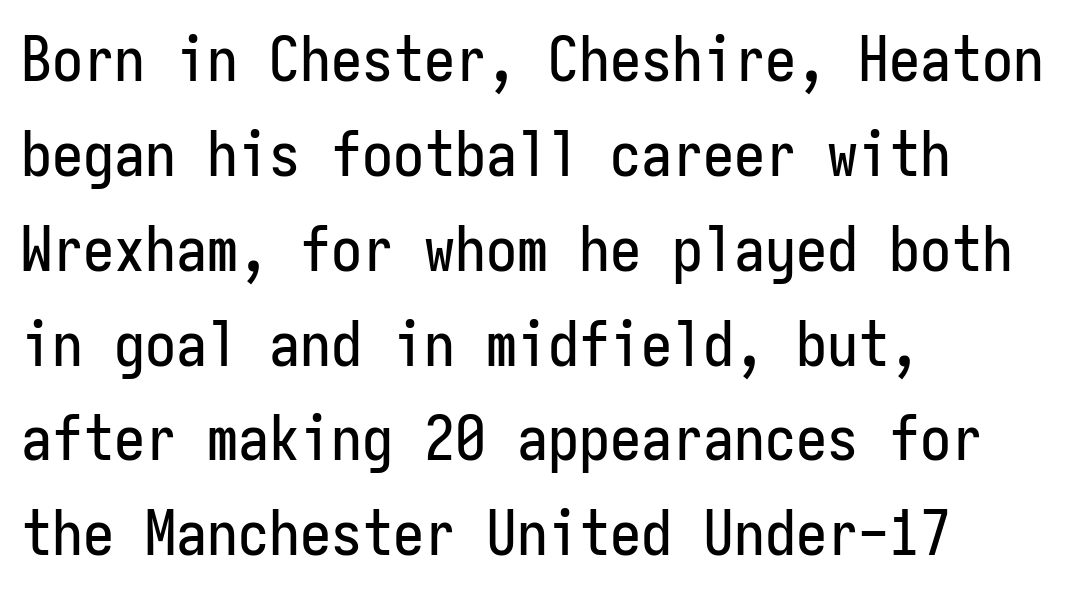
The image shows 62 px condensed sans-serif type, upright, monospaced; set left-aligned, normal line spacing (1.53x), normal letter spacing, not underlined; low stroke contrast and a medium x-height.
